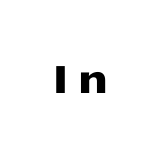
{"serif": "no", "italic": "no", "width": "wide", "stroke_contrast": "low", "x_height": "medium", "monospaced": "no", "underline": "no", "letter_spacing": "wide", "letter_spacing_em": 0.25, "glyph_px": 39}
